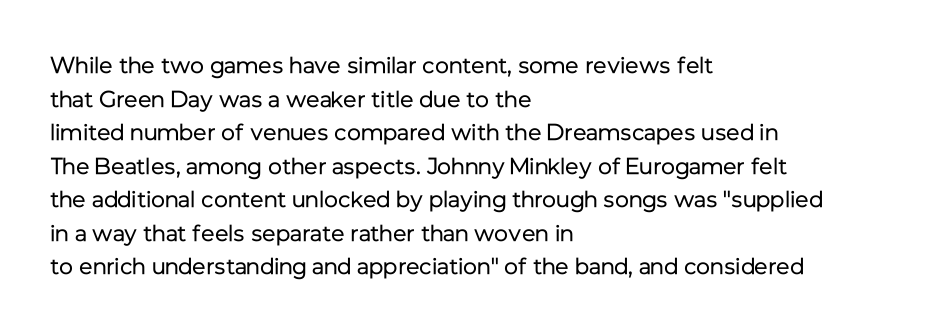
The image shows 23 px text type, upright; set left-aligned, normal line spacing (1.46x), normal letter spacing, not underlined.
